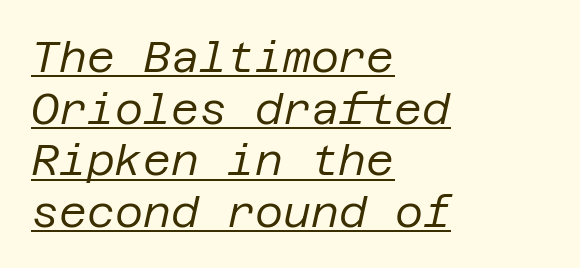
Q: Is the text bold? A: No.
Q: Is the text italic (slanted)? A: Yes, it leans right by about 12 degrees.
Q: Is the text underlined? A: Yes.
Q: How is the paragraph aligned? A: Left-aligned.
Q: Is the spacing between letters normal or unusually wide? A: Normal.
Q: Width (condensed, normal, or wide)? A: Normal.
Q: Stroke contrast? A: Low.
Q: x-height? A: Large.
